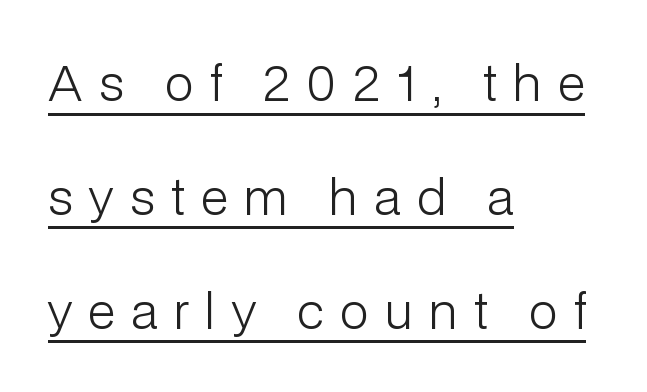
{"serif": "no", "italic": "no", "bold": "no", "weight": "light", "width": "normal", "stroke_contrast": "low", "x_height": "medium", "monospaced": "no", "underline": "yes", "align": "left", "line_spacing": "loose", "line_spacing_ratio": 2.37, "letter_spacing": "wide", "letter_spacing_em": 0.34, "glyph_px": 48}
